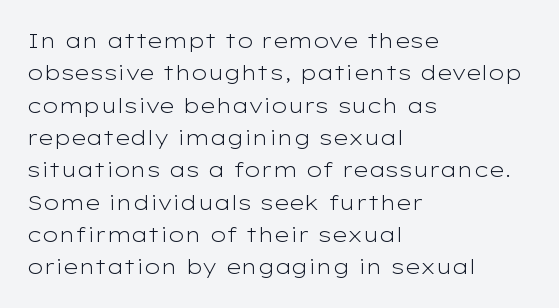
Words float on clear page, feet unadorned. Letters have the restrained weight of plain body copy at most. Horizontal alignment here is leftward, the default for most running prose. Whoever set this chose a conventional vertical rhythm. This sample uses an upright cut, with every glyph sitting square on the baseline.
